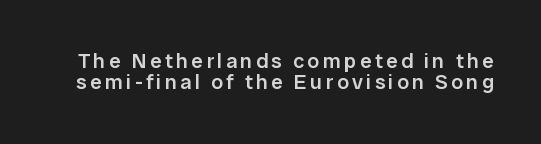
{"italic": "no", "bold": "semi", "underline": "no", "line_spacing": "tight", "line_spacing_ratio": 1.01, "glyph_px": 21}
